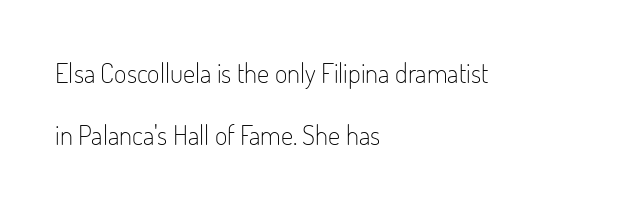
The image shows 27 px text type, upright; set left-aligned, loose line spacing (2.29x), normal letter spacing, not underlined.
